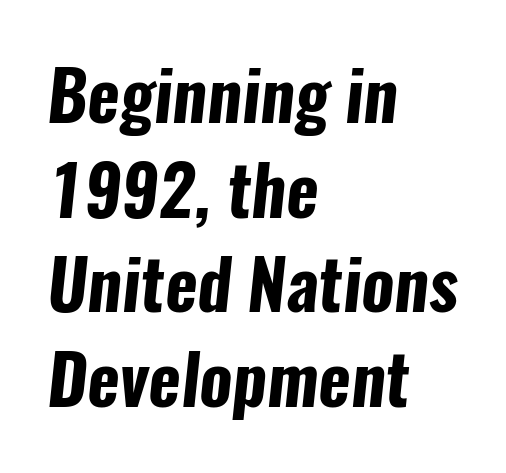
{"serif": "no", "bold": "yes", "weight": "bold", "width": "condensed", "stroke_contrast": "low", "x_height": "medium", "monospaced": "no", "underline": "no", "align": "left", "line_spacing": "normal", "line_spacing_ratio": 1.37, "letter_spacing": "normal", "letter_spacing_em": 0.0, "glyph_px": 69}
